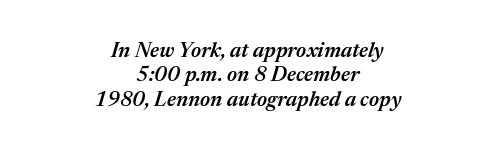
The image shows 21 px text type, italic (leaning right); set centered, line spacing 1.16x, normal letter spacing, not underlined.
